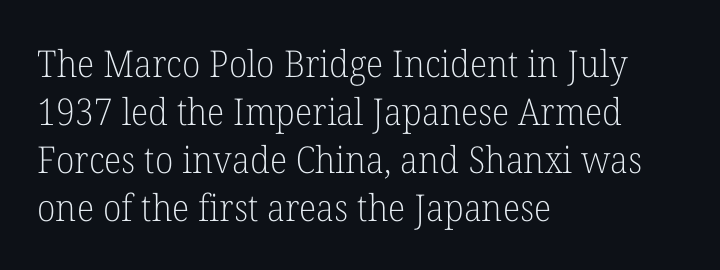
Q: Is the text bold? A: No.
Q: Is the text italic (slanted)? A: No, it is upright.
Q: Is the typeface a serif or a sans-serif typeface? A: Serif.
Q: Is the text underlined? A: No.
Q: How is the paragraph aligned? A: Left-aligned.
Q: Is the spacing between letters normal or unusually wide? A: Normal.
Q: Is the spacing between lines tight, normal or loose? A: Normal.
Q: Width (condensed, normal, or wide)? A: Normal.
Q: Stroke contrast? A: Low.
Q: x-height? A: Medium.
Q: Monospaced? A: No.
